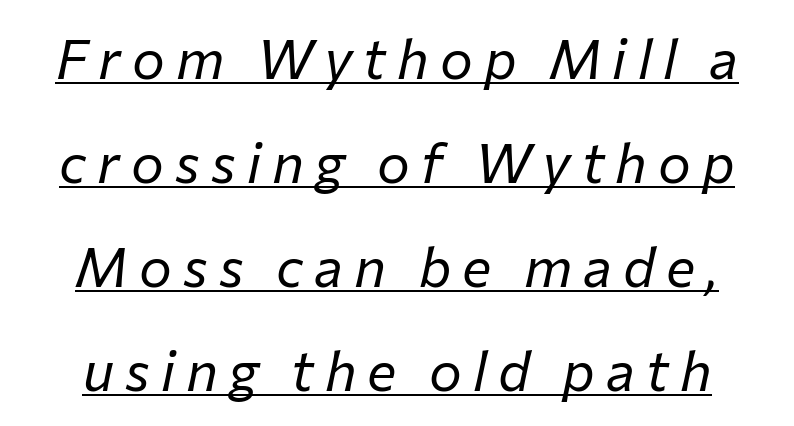
Q: Is the text bold? A: No.
Q: Is the text italic (slanted)? A: Yes, it leans right by about 12 degrees.
Q: Is the text underlined? A: Yes.
Q: Is the spacing between letters normal or unusually wide? A: Unusually wide.
Q: Width (condensed, normal, or wide)? A: Normal.
Q: Stroke contrast? A: Low.
Q: x-height? A: Medium.
Q: Monospaced? A: No.
